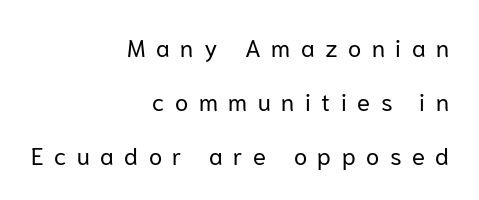
Short and long lines alike share a common ending point at right. Widely set lines give the paragraph a tall, airy silhouette. Vertical strokes here are truly vertical. In terms of letterspacing, this is a distinctly airy, spread setting. Is the type heavy? It reads as light-to-regular instead. The strip under each line holds only bare page.
